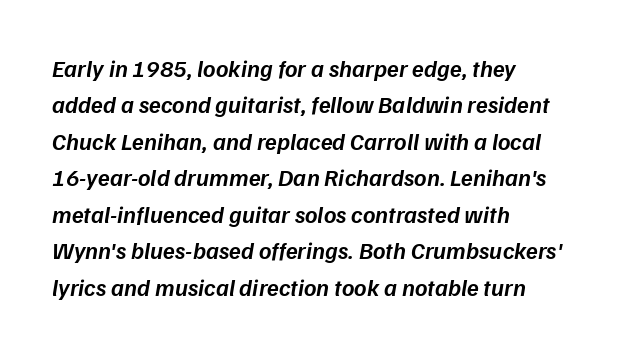
Q: Is the text bold? A: Semi-bold.
Q: Is the text italic (slanted)? A: Yes, it leans right by about 9 degrees.
Q: Is the text underlined? A: No.
Q: How is the paragraph aligned? A: Left-aligned.
Q: Is the spacing between letters normal or unusually wide? A: Normal.
Q: Is the spacing between lines tight, normal or loose? A: Normal.
